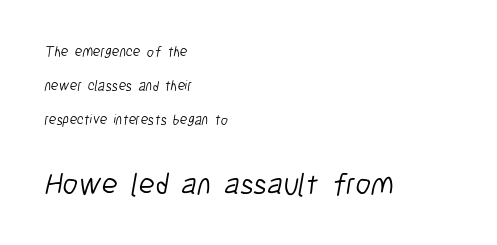
The image shows 30 px light, condensed sans-serif type; set left-aligned, loose line spacing (2.44x), normal letter spacing, not underlined; the second (bottom) block is 2.14x larger; low stroke contrast and a medium x-height.
